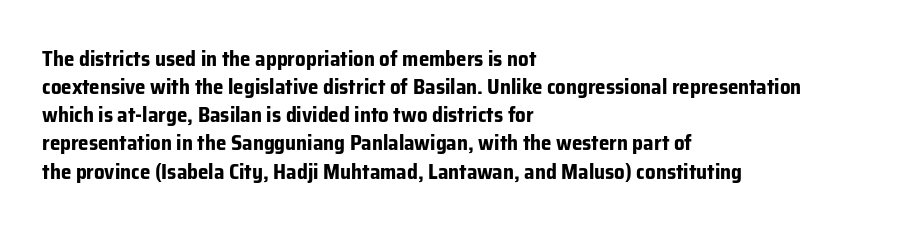
Anything drawn beneath the words? Only blank space. Evenly set lines give the paragraph a standard silhouette. In CSS terms this would be text-align: left. The font's upright variant was chosen for this text. Strokes here are thick enough to call this a true bold.
